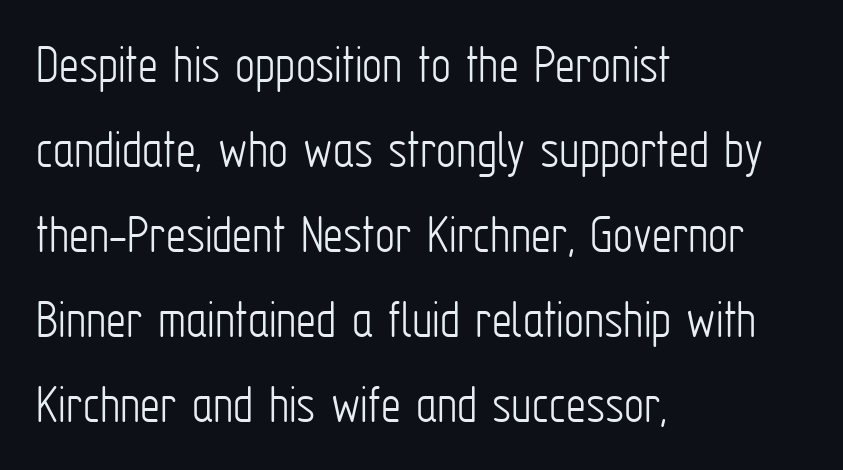
{"serif": "no", "italic": "no", "bold": "no", "weight": "light", "width": "condensed", "stroke_contrast": "low", "x_height": "medium", "monospaced": "no", "underline": "no", "align": "left", "line_spacing": "normal", "line_spacing_ratio": 1.52, "letter_spacing": "normal", "letter_spacing_em": 0.0, "glyph_px": 56}
